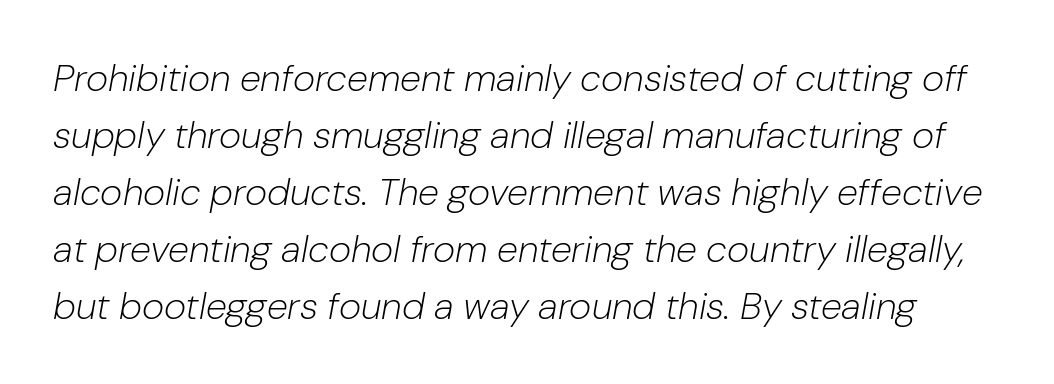
Note the varied advance widths — an 'i' is clearly narrower than an 'm'. The lines sit at an ordinary, default distance from one another. It's the slanting kind of type. Compared with a typical body face, this is equally light or lighter still. The tracking reads as untouched default to a designer's eye.
